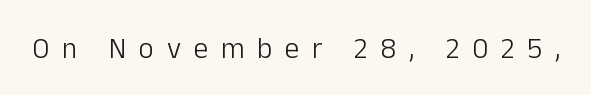
Q: Is the text bold? A: No.
Q: Is the text italic (slanted)? A: No, it is upright.
Q: Is the typeface a serif or a sans-serif typeface? A: Sans-serif.
Q: Is the text underlined? A: No.
Q: Is the spacing between letters normal or unusually wide? A: Unusually wide.
Q: Width (condensed, normal, or wide)? A: Normal.
Q: Stroke contrast? A: Low.
Q: x-height? A: Medium.
Q: Monospaced? A: No.
